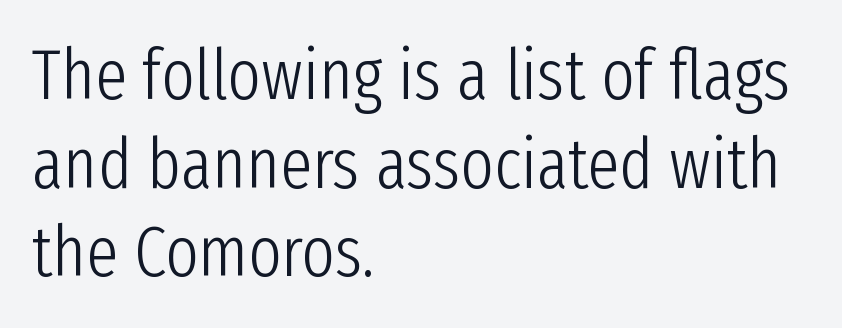
The image shows 71 px light, condensed sans-serif type, upright; set left-aligned, normal line spacing (1.25x), normal letter spacing, not underlined; low stroke contrast and a medium x-height.
